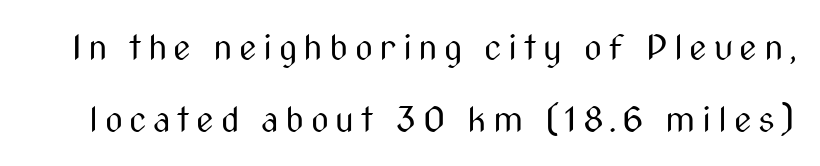
Q: Is the text bold? A: No.
Q: Is the text italic (slanted)? A: No, it is upright.
Q: Is the typeface a serif or a sans-serif typeface? A: Sans-serif.
Q: Is the text underlined? A: No.
Q: Is the spacing between lines tight, normal or loose? A: Loose.
Q: Width (condensed, normal, or wide)? A: Condensed.
Q: Stroke contrast? A: Medium.
Q: x-height? A: Medium.
Q: Monospaced? A: No.
